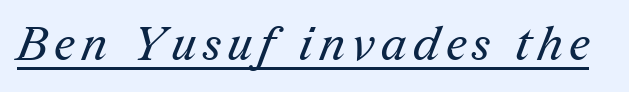
Q: Is the text bold? A: No.
Q: Is the typeface a serif or a sans-serif typeface? A: Serif.
Q: Is the text underlined? A: Yes.
Q: Width (condensed, normal, or wide)? A: Normal.
Q: Stroke contrast? A: Medium.
Q: x-height? A: Medium.
Q: Monospaced? A: No.
